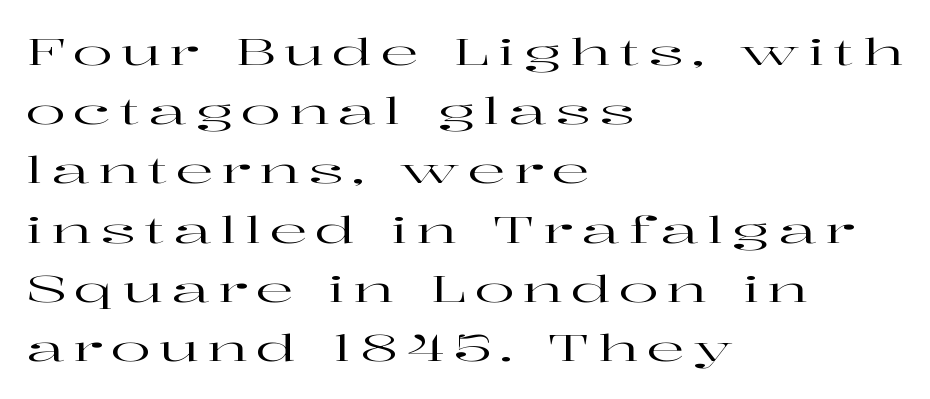
The image shows 37 px wide serif type, upright; set left-aligned, normal line spacing (1.6x), unusually wide letter spacing (+0.22 em), not underlined; high stroke contrast and a medium x-height.
